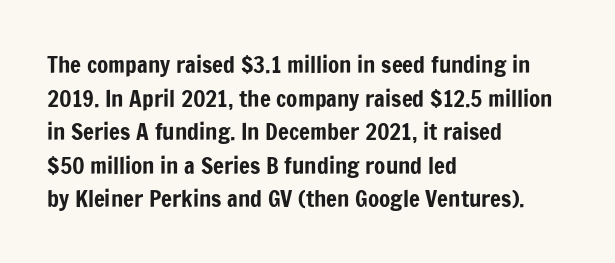
The image shows 23 px text type, upright; set left-aligned, normal line spacing (1.46x), normal letter spacing, not underlined.
